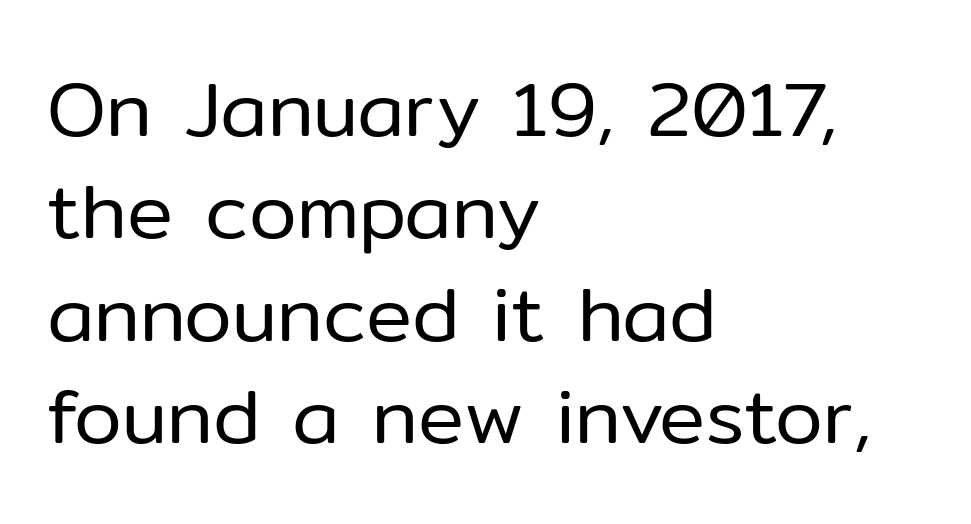
Q: Is the text bold? A: No.
Q: Is the text italic (slanted)? A: No, it is upright.
Q: Is the typeface a serif or a sans-serif typeface? A: Sans-serif.
Q: Is the text underlined? A: No.
Q: How is the paragraph aligned? A: Left-aligned.
Q: Is the spacing between letters normal or unusually wide? A: Normal.
Q: Is the spacing between lines tight, normal or loose? A: Normal.
Q: Width (condensed, normal, or wide)? A: Normal.
Q: Stroke contrast? A: Low.
Q: x-height? A: Medium.
Q: Monospaced? A: No.
